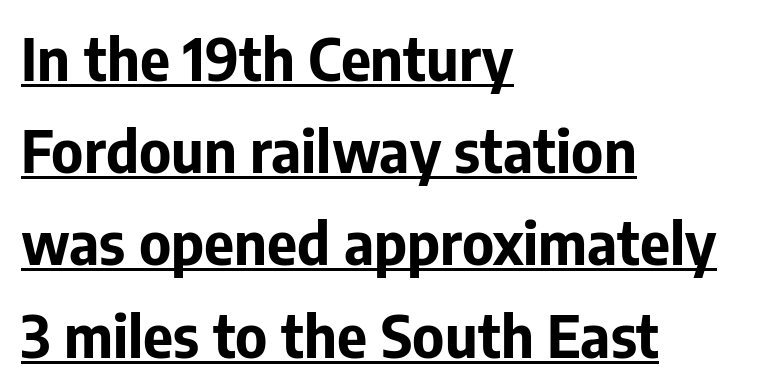
Q: Is the text bold? A: Yes.
Q: Is the text italic (slanted)? A: No, it is upright.
Q: Is the typeface a serif or a sans-serif typeface? A: Sans-serif.
Q: Is the text underlined? A: Yes.
Q: How is the paragraph aligned? A: Left-aligned.
Q: Is the spacing between letters normal or unusually wide? A: Normal.
Q: Is the spacing between lines tight, normal or loose? A: Normal.
Q: Width (condensed, normal, or wide)? A: Normal.
Q: Stroke contrast? A: Low.
Q: x-height? A: Medium.
Q: Monospaced? A: No.
